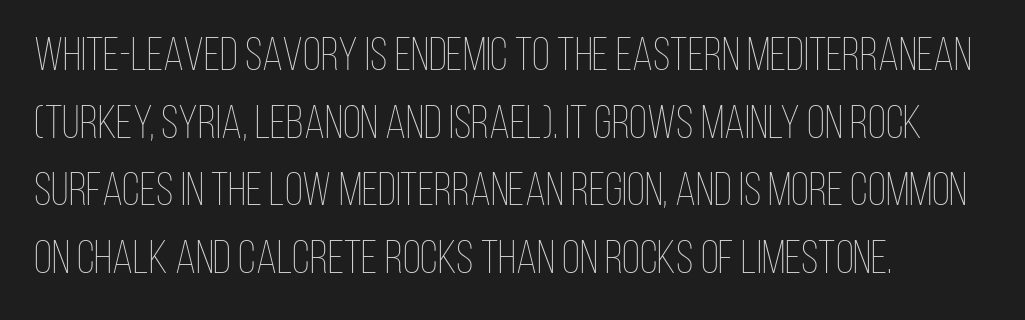
The image shows 47 px thin, condensed type, upright; set left-aligned, normal line spacing (1.44x), normal letter spacing, not underlined; low stroke contrast and a large x-height.
